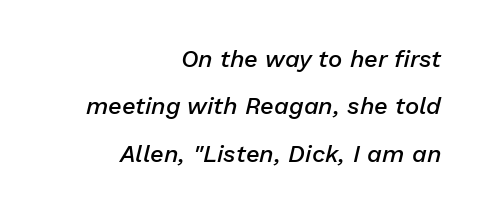
The image shows 24 px text type, italic (leaning right); set right-aligned, loose line spacing (1.97x), normal letter spacing, not underlined.
